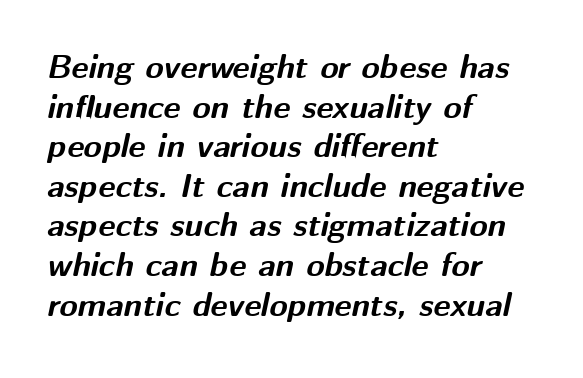
How heavy is the stroke? Heavy — this is a bold. Alignment: flush left. Decoration check: the copy has no underline. Characters are canted at an angle relative to the baseline's perpendicular.
